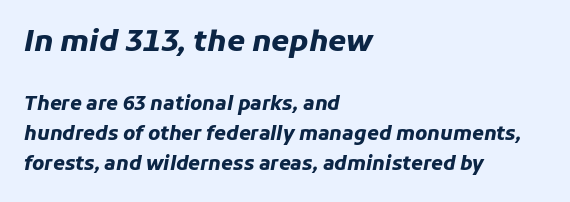
The image shows 29 px heavy type, italic (leaning right); set left-aligned, normal line spacing (1.56x), normal letter spacing, not underlined; the first (top) block is 1.53x larger; low stroke contrast and a medium x-height.
